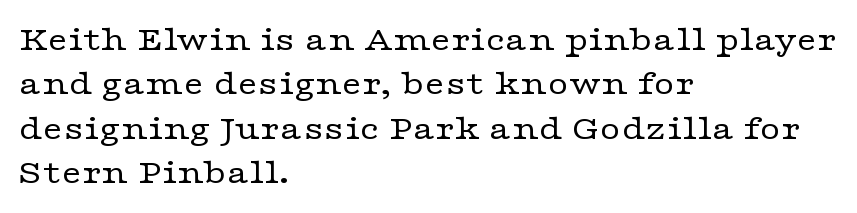
{"serif": "yes", "italic": "no", "bold": "no", "weight": "regular", "width": "wide", "stroke_contrast": "low", "x_height": "medium", "monospaced": "no", "underline": "no", "align": "left", "line_spacing_ratio": 1.23, "letter_spacing": "normal", "letter_spacing_em": 0.0, "glyph_px": 36}
